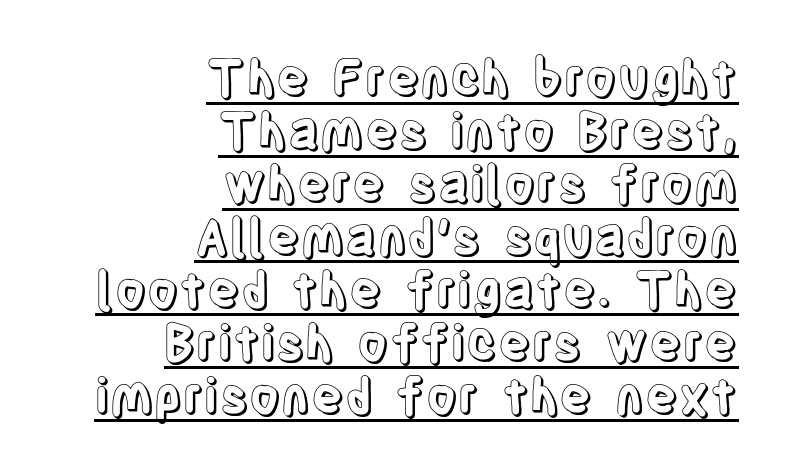
A typographer would call this underscored text. In terms of posture, this sample is upright. Which margin do the lines hug? The right one — the left edge is uneven. The horizontal fit of the characters is conventional and even. Looks like regular typesetting: each glyph gets only the width it needs.
